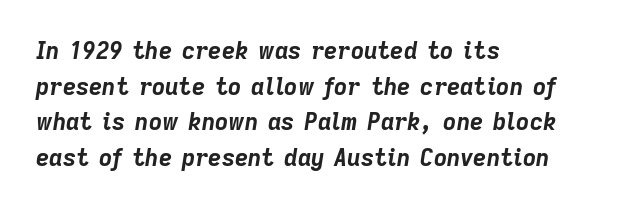
{"italic": "yes", "lean": "right", "slant_degrees": 9, "bold": "yes", "underline": "no", "align": "left", "line_spacing": "normal", "line_spacing_ratio": 1.55, "letter_spacing": "normal", "letter_spacing_em": 0.0, "glyph_px": 23}
